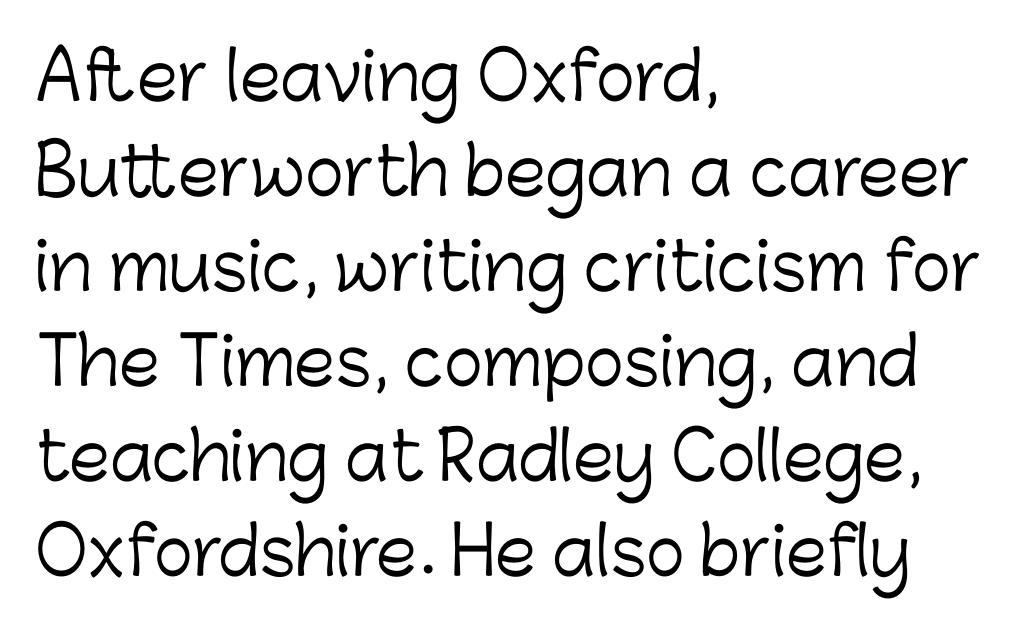
Weight class: somewhere from thin through regular. Just letters on the line, the space beneath them empty. Spacing verdict: proportional, widths tailored to each character. Classification — sans serif. Every stem runs plumb, perpendicular to the baseline. The rendering keeps characters at their native spacing.
